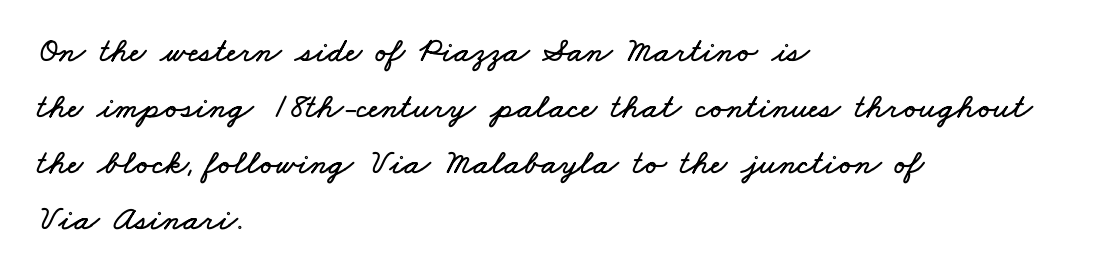
{"width": "wide", "stroke_contrast": "low", "x_height": "small", "monospaced": "no", "underline": "no", "align": "left", "line_spacing": "normal", "line_spacing_ratio": 1.6, "letter_spacing": "normal", "letter_spacing_em": 0.0, "glyph_px": 35}
